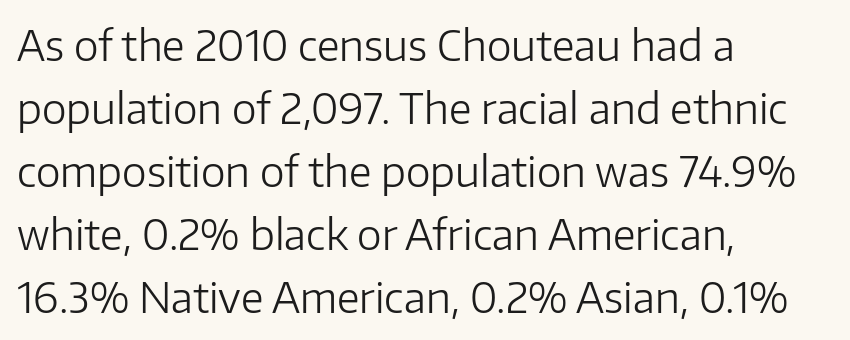
Teacher's note: observe the even left margin — that is flush-left alignment. This block has exactly the height ordinary leading produces. Serif or sans? Sans — the stroke terminals are bare. This is not heavy type; no bold has been used. Spacing between characters is what you'd get straight out of the box. These lines were composed using upright roman letters.
